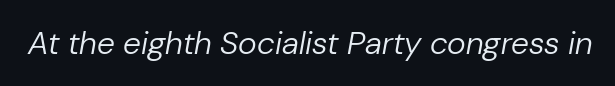
{"italic": "yes", "lean": "right", "slant_degrees": 10, "bold": "no", "weight": "regular", "width": "normal", "stroke_contrast": "low", "x_height": "medium", "monospaced": "no", "underline": "no", "letter_spacing": "normal", "letter_spacing_em": 0.0, "glyph_px": 32}
